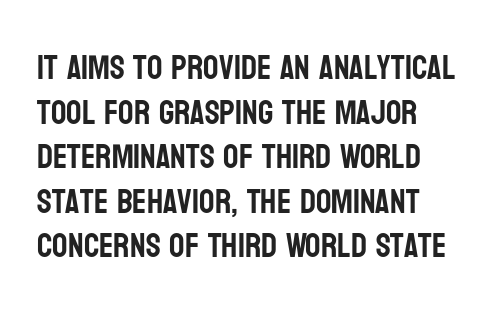
Q: Is the text italic (slanted)? A: No, it is upright.
Q: Is the typeface a serif or a sans-serif typeface? A: Sans-serif.
Q: Is the text underlined? A: No.
Q: How is the paragraph aligned? A: Left-aligned.
Q: Is the spacing between letters normal or unusually wide? A: Normal.
Q: Is the spacing between lines tight, normal or loose? A: Normal.
Q: Width (condensed, normal, or wide)? A: Condensed.
Q: Stroke contrast? A: Low.
Q: x-height? A: Large.
Q: Monospaced? A: No.
